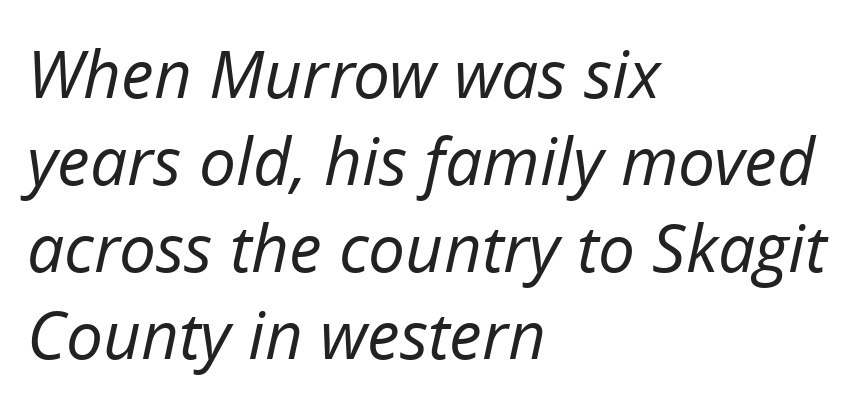
{"italic": "yes", "lean": "right", "slant_degrees": 12, "bold": "no", "weight": "regular", "width": "normal", "stroke_contrast": "low", "x_height": "medium", "monospaced": "no", "underline": "no", "align": "left", "line_spacing": "normal", "line_spacing_ratio": 1.32, "letter_spacing": "normal", "letter_spacing_em": 0.0, "glyph_px": 66}
